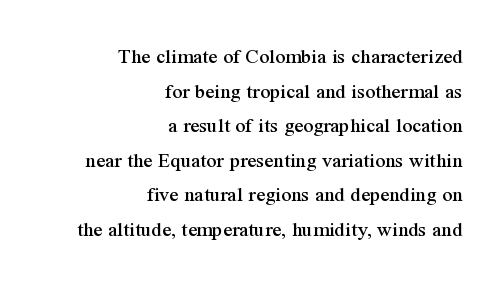
The image shows 22 px text type, upright; set right-aligned, normal line spacing (1.57x), normal letter spacing, not underlined.
